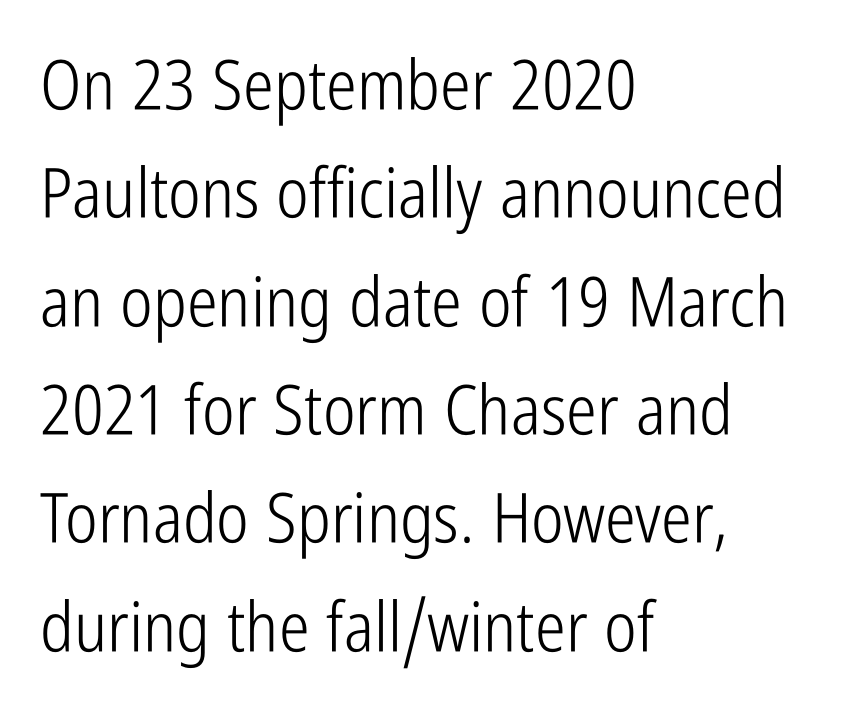
{"serif": "no", "italic": "no", "bold": "no", "weight": "light", "width": "condensed", "stroke_contrast": "low", "x_height": "medium", "monospaced": "no", "underline": "no", "align": "left", "line_spacing": "normal", "line_spacing_ratio": 1.57, "letter_spacing": "normal", "letter_spacing_em": 0.0, "glyph_px": 69}
